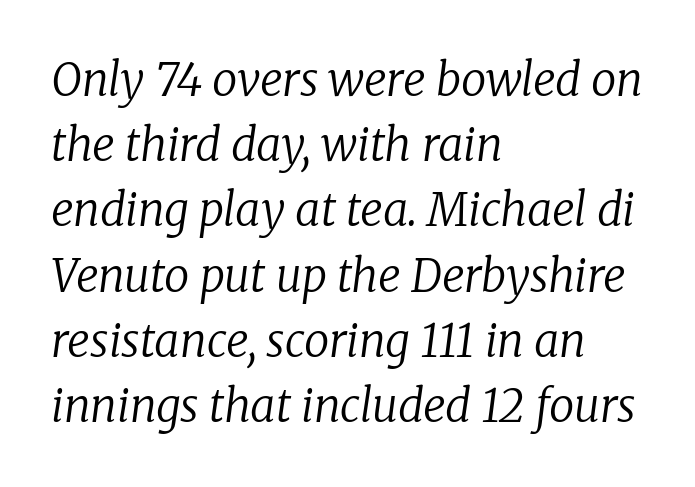
The face used here is seriffed, in the tradition of book romans. One glance says typical: line gaps are just what's usual. Characters are canted at an angle relative to the baseline's perpendicular. Standard letterfit; no display-style spreading of the glyphs. Compared with a typical body face, this is equally light or lighter still.
